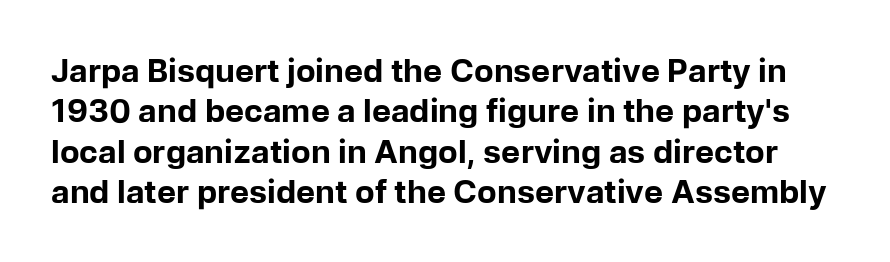
The image shows 32 px bold sans-serif type, upright; set normal line spacing (1.26x), normal letter spacing, not underlined; low stroke contrast and a medium x-height.
